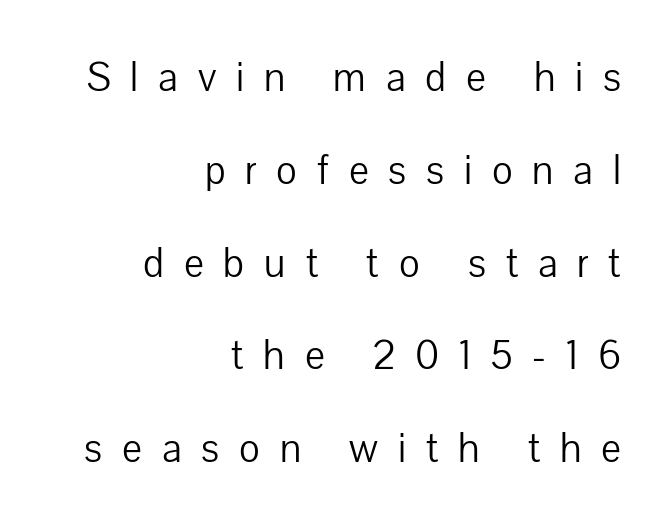
Reading down the block, your eye finds every line finishing at a fixed right position. No letter is thick-stroked: the sample isn't bold. Regarding leading, the lines here are spaced well apart. How are the letters spaced? Widely, with obvious added tracking. Underlining? Definitely not there.
